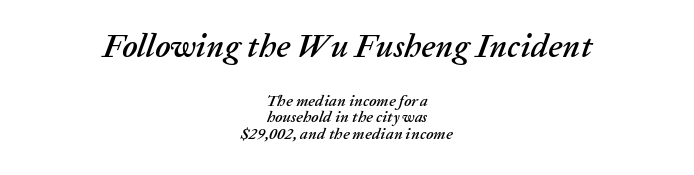
{"italic": "yes", "lean": "right", "slant_degrees": 20, "width": "normal", "stroke_contrast": "low", "x_height": "medium", "monospaced": "no", "underline": "no", "align": "center", "line_spacing": "tight", "line_spacing_ratio": 1.04, "letter_spacing": "normal", "letter_spacing_em": 0.0, "larger_block": "first", "size_ratio": 2.06, "glyph_px": 33}
